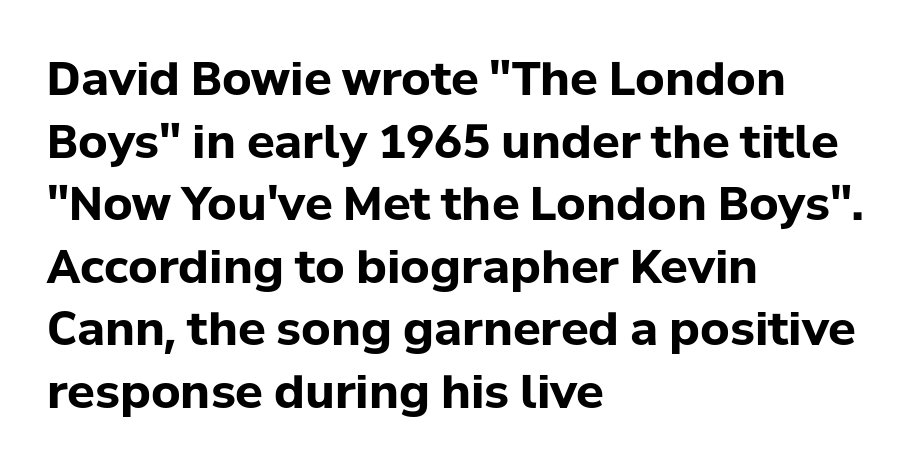
Q: Is the text bold? A: Yes.
Q: Is the text italic (slanted)? A: No, it is upright.
Q: Is the typeface a serif or a sans-serif typeface? A: Sans-serif.
Q: Is the text underlined? A: No.
Q: How is the paragraph aligned? A: Left-aligned.
Q: Is the spacing between letters normal or unusually wide? A: Normal.
Q: Is the spacing between lines tight, normal or loose? A: Normal.
Q: Width (condensed, normal, or wide)? A: Normal.
Q: Stroke contrast? A: Low.
Q: x-height? A: Medium.
Q: Monospaced? A: No.
